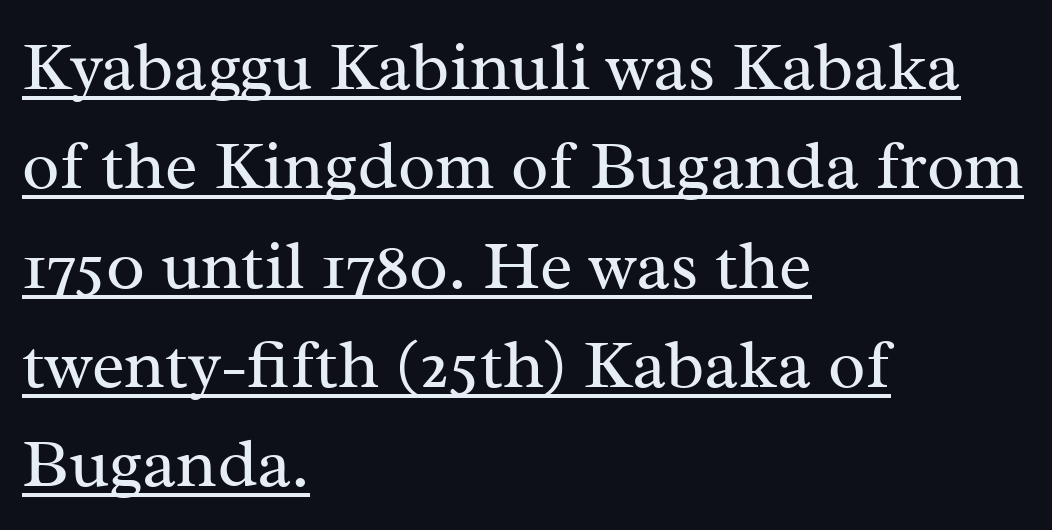
Q: Is the text bold? A: No.
Q: Is the text italic (slanted)? A: No, it is upright.
Q: Is the typeface a serif or a sans-serif typeface? A: Serif.
Q: Is the text underlined? A: Yes.
Q: How is the paragraph aligned? A: Left-aligned.
Q: Is the spacing between letters normal or unusually wide? A: Normal.
Q: Is the spacing between lines tight, normal or loose? A: Normal.
Q: Width (condensed, normal, or wide)? A: Normal.
Q: Stroke contrast? A: Medium.
Q: x-height? A: Medium.
Q: Monospaced? A: No.
